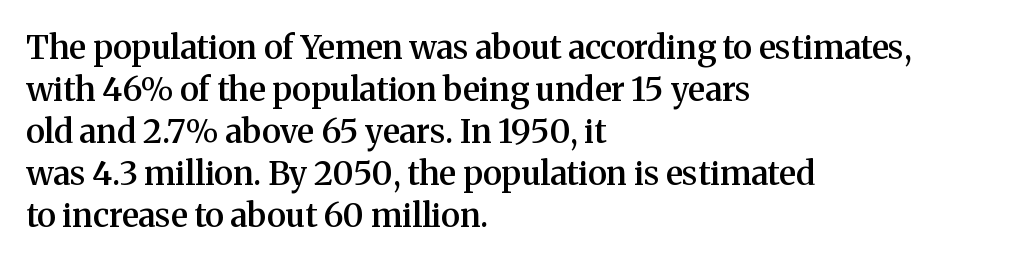
Q: Is the text bold? A: Semi-bold.
Q: Is the text italic (slanted)? A: No, it is upright.
Q: Is the typeface a serif or a sans-serif typeface? A: Serif.
Q: Is the text underlined? A: No.
Q: How is the paragraph aligned? A: Left-aligned.
Q: Is the spacing between letters normal or unusually wide? A: Normal.
Q: Is the spacing between lines tight, normal or loose? A: Normal.
Q: Width (condensed, normal, or wide)? A: Normal.
Q: Stroke contrast? A: Medium.
Q: x-height? A: Medium.
Q: Monospaced? A: No.
